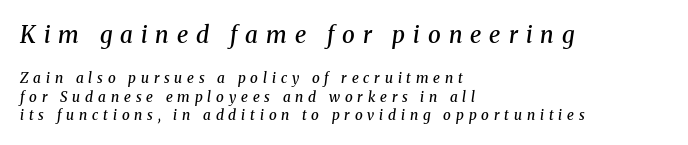
The image shows 23 px text type, italic (leaning right); set left-aligned, normal line spacing (1.33x), unusually wide letter spacing (+0.35 em), not underlined; the first (top) block is 1.64x larger.
